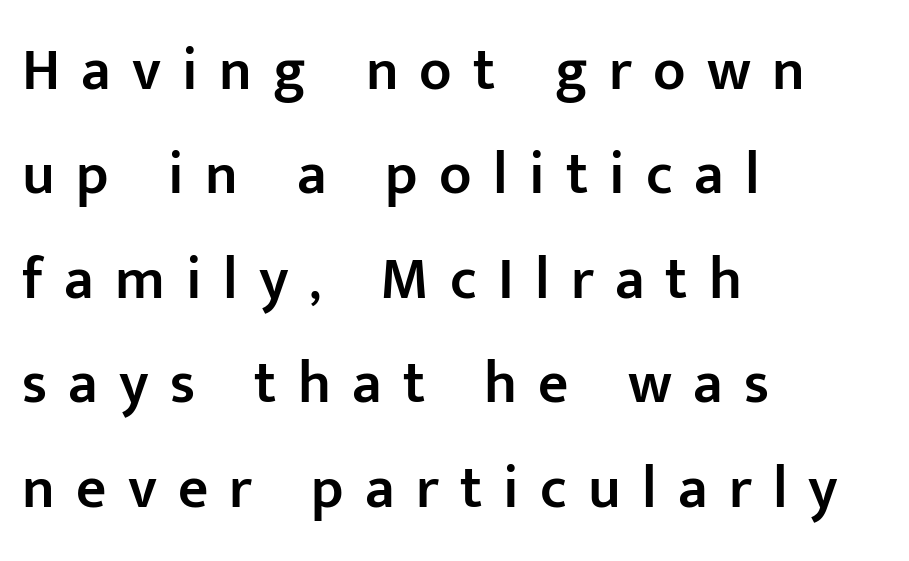
{"serif": "no", "italic": "no", "bold": "semi", "weight": "semibold", "width": "normal", "stroke_contrast": "low", "x_height": "medium", "monospaced": "no", "underline": "no", "align": "left", "line_spacing_ratio": 1.77, "letter_spacing": "wide", "letter_spacing_em": 0.36, "glyph_px": 59}
